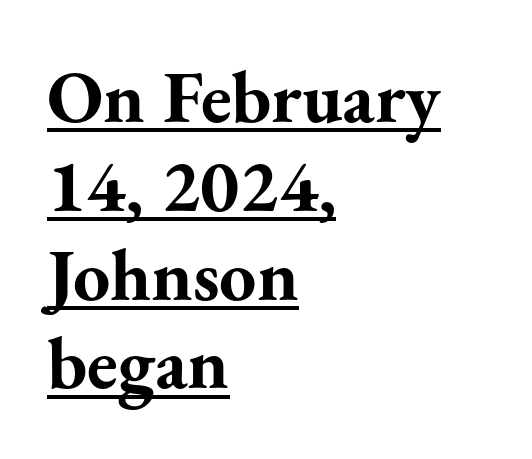
The image shows 74 px bold serif type, upright; set left-aligned, line spacing 1.2x, normal letter spacing, underlined; medium stroke contrast and a small x-height.
